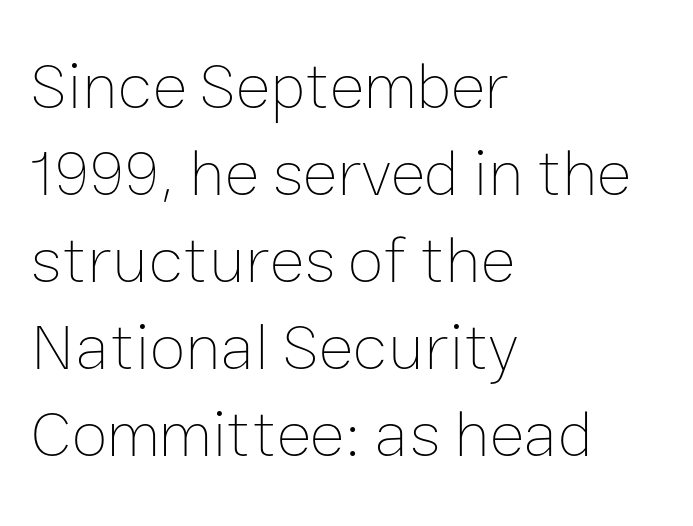
Q: Is the text bold? A: No.
Q: Is the text italic (slanted)? A: No, it is upright.
Q: Is the text underlined? A: No.
Q: How is the paragraph aligned? A: Left-aligned.
Q: Is the spacing between letters normal or unusually wide? A: Normal.
Q: Is the spacing between lines tight, normal or loose? A: Normal.
Q: Width (condensed, normal, or wide)? A: Normal.
Q: Stroke contrast? A: Low.
Q: x-height? A: Medium.
Q: Monospaced? A: No.
